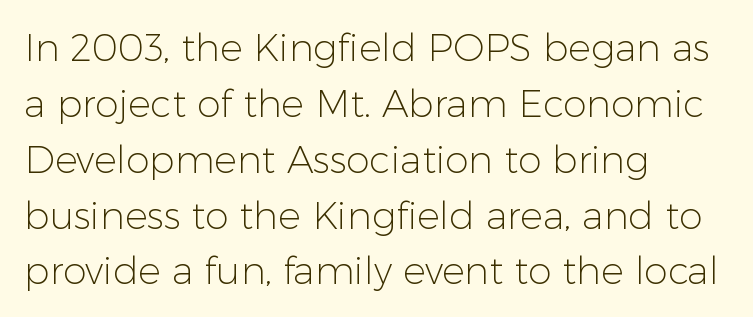
Q: Is the text bold? A: No.
Q: Is the text italic (slanted)? A: No, it is upright.
Q: Is the typeface a serif or a sans-serif typeface? A: Sans-serif.
Q: Is the text underlined? A: No.
Q: How is the paragraph aligned? A: Left-aligned.
Q: Is the spacing between letters normal or unusually wide? A: Normal.
Q: Is the spacing between lines tight, normal or loose? A: Normal.
Q: Width (condensed, normal, or wide)? A: Normal.
Q: Stroke contrast? A: Low.
Q: x-height? A: Medium.
Q: Monospaced? A: No.
